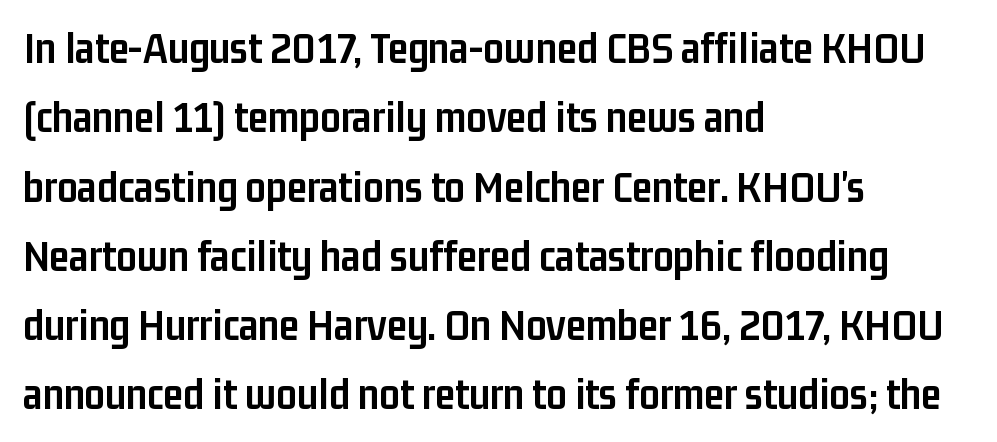
The image shows 45 px semibold, condensed sans-serif type, upright; set left-aligned, normal line spacing (1.54x), normal letter spacing, not underlined; low stroke contrast and a medium x-height.
